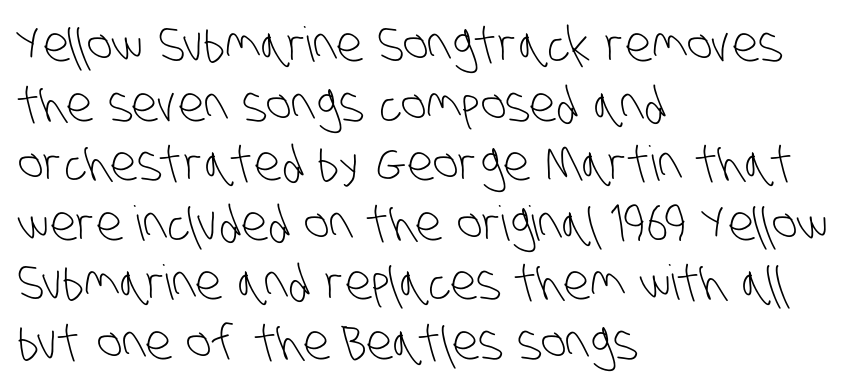
{"serif": "no", "bold": "no", "weight": "light", "width": "condensed", "stroke_contrast": "low", "x_height": "large", "monospaced": "no", "underline": "no", "align": "left", "line_spacing_ratio": 1.24, "letter_spacing": "normal", "letter_spacing_em": 0.0, "glyph_px": 48}
